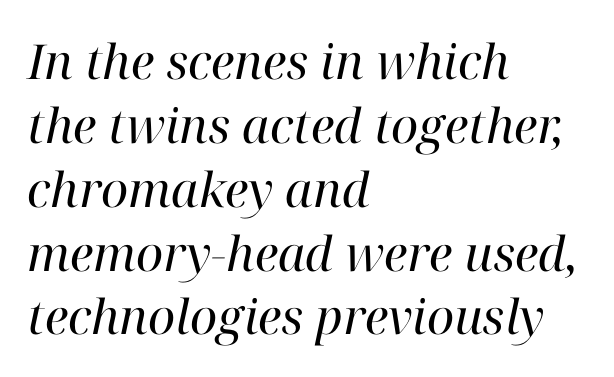
Every row of glyphs begins at an identical x-position on the left. Between one letter and the next there's only the usual sliver of space. The text carries the slant typical of an italic or oblique font. Just letters on the line, the space beneath them empty. Type style note: has serifs. Summary of weight: not heavy and not bold.
